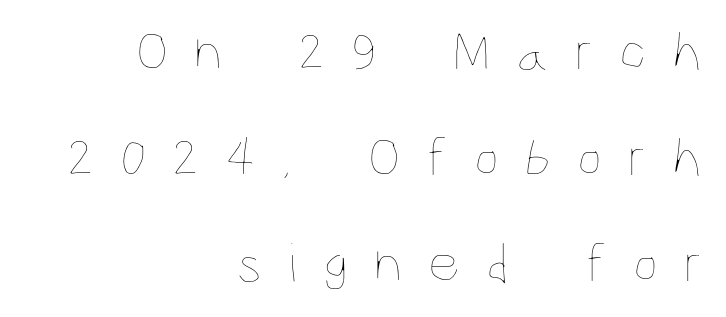
There is plenty of visible air inserted between adjacent glyphs. Clear beneath every line of the passage. The rendering uses natural spacing where letterforms have individual widths. Tall strokes in this sample are plumb rather than angled. The strokes carry an ordinary text weight at most. The lines are quadded right.
